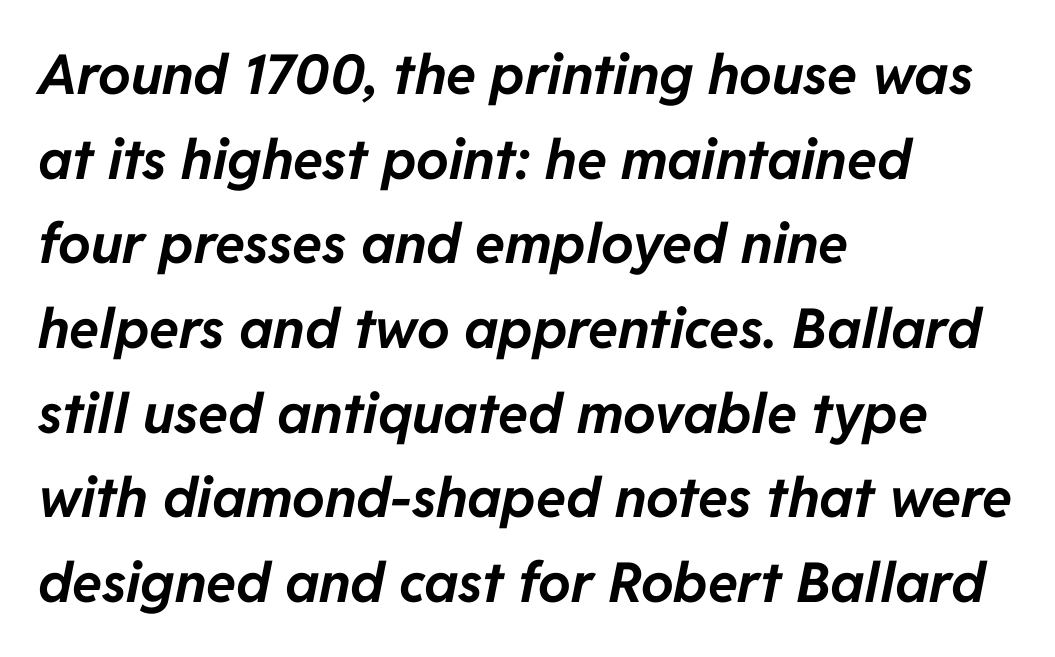
This sample is left-justified, so line endings fall wherever the words run out. Slant detected: the letters are inclined. Does the weight exceed regular? Yes, all the way to bold. This block has exactly the height ordinary leading produces. Clear beneath every line of the passage.
